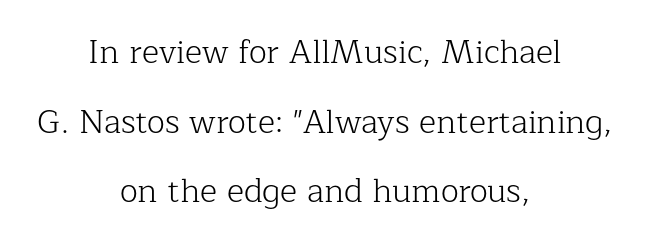
Casual observation: everything's sitting right in the middle. The letters advance in unequal steps, a hallmark of proportional type. Do the letters lean? They stand straight. The gap between lines stays unmarked. The font is comparable to plain body text, perhaps lighter. Does extra space separate the letters? No, they use regular spacing.
